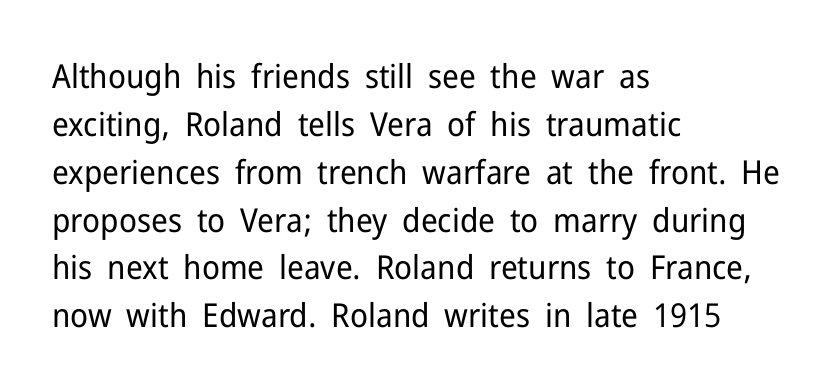
Q: Is the text bold? A: No.
Q: Is the text italic (slanted)? A: No, it is upright.
Q: Is the typeface a serif or a sans-serif typeface? A: Sans-serif.
Q: Is the text underlined? A: No.
Q: How is the paragraph aligned? A: Left-aligned.
Q: Is the spacing between letters normal or unusually wide? A: Normal.
Q: Is the spacing between lines tight, normal or loose? A: Normal.
Q: Width (condensed, normal, or wide)? A: Normal.
Q: Stroke contrast? A: Low.
Q: x-height? A: Medium.
Q: Monospaced? A: No.
